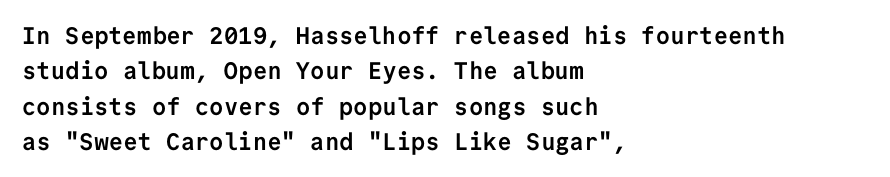
Q: Is the text bold? A: Yes.
Q: Is the text italic (slanted)? A: No, it is upright.
Q: Is the text underlined? A: No.
Q: How is the paragraph aligned? A: Left-aligned.
Q: Is the spacing between letters normal or unusually wide? A: Normal.
Q: Is the spacing between lines tight, normal or loose? A: Normal.
